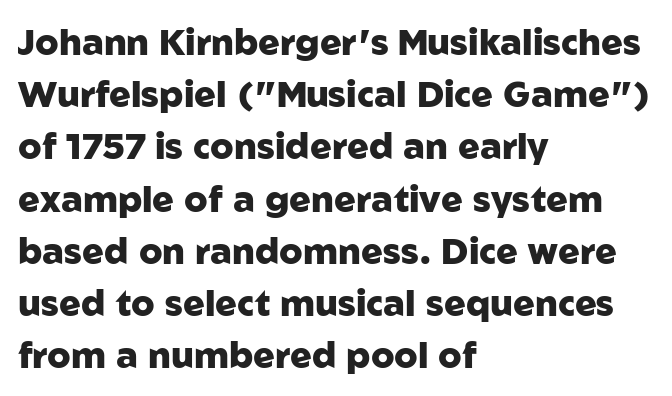
The image shows 36 px heavy sans-serif type, upright; set left-aligned, normal line spacing (1.45x), normal letter spacing, not underlined; low stroke contrast and a medium x-height.
